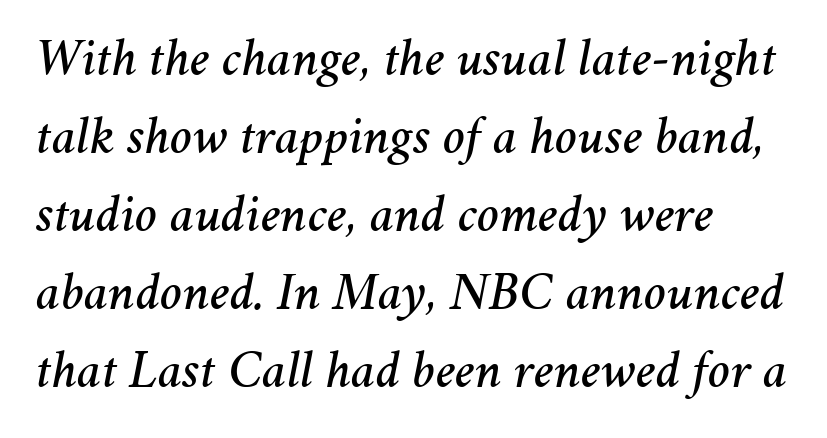
{"italic": "yes", "lean": "right", "slant_degrees": 11, "width": "normal", "stroke_contrast": "medium", "x_height": "medium", "monospaced": "no", "underline": "no", "align": "left", "line_spacing": "normal", "line_spacing_ratio": 1.47, "letter_spacing": "normal", "letter_spacing_em": 0.0, "glyph_px": 53}
